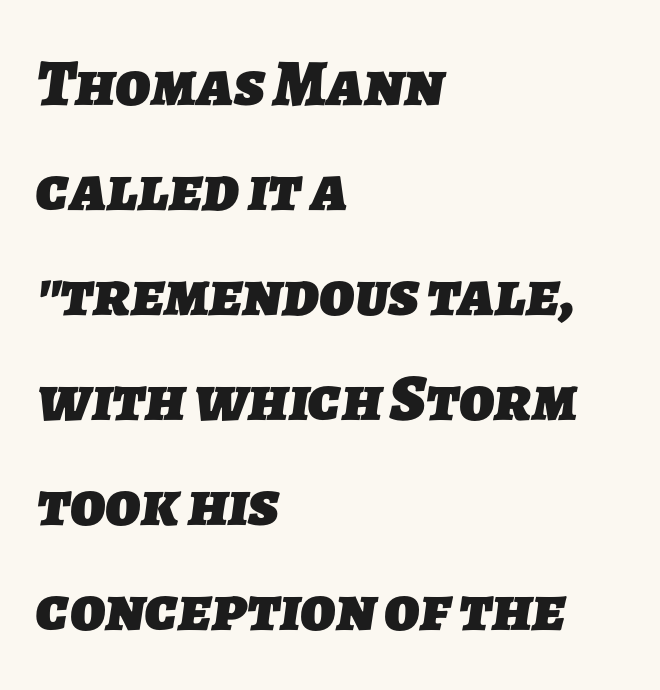
Q: Is the text bold? A: Yes.
Q: Is the typeface a serif or a sans-serif typeface? A: Sans-serif.
Q: Is the text underlined? A: No.
Q: How is the paragraph aligned? A: Left-aligned.
Q: Is the spacing between letters normal or unusually wide? A: Normal.
Q: Is the spacing between lines tight, normal or loose? A: Normal.
Q: Width (condensed, normal, or wide)? A: Normal.
Q: Stroke contrast? A: Low.
Q: x-height? A: Medium.
Q: Monospaced? A: No.
